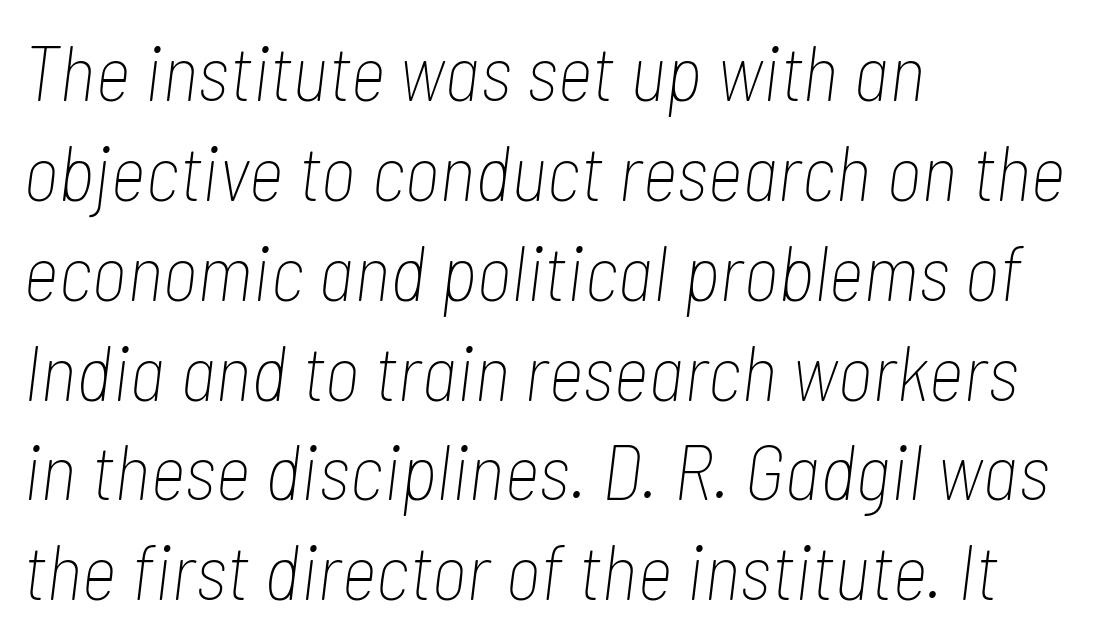
{"italic": "yes", "lean": "right", "slant_degrees": 7, "bold": "no", "weight": "thin", "width": "condensed", "stroke_contrast": "low", "x_height": "medium", "monospaced": "no", "underline": "no", "align": "left", "line_spacing": "normal", "line_spacing_ratio": 1.28, "letter_spacing": "normal", "letter_spacing_em": 0.0, "glyph_px": 78}
